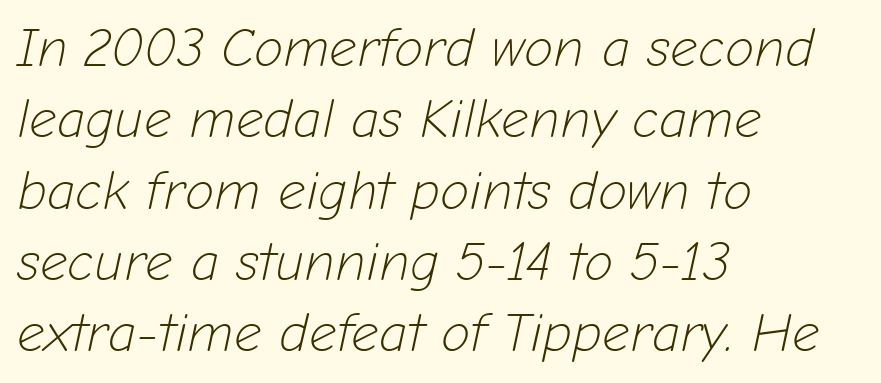
{"italic": "yes", "lean": "right", "slant_degrees": 12, "bold": "no", "weight": "light", "width": "normal", "stroke_contrast": "low", "x_height": "medium", "monospaced": "no", "underline": "no", "align": "left", "line_spacing": "normal", "line_spacing_ratio": 1.32, "letter_spacing": "normal", "letter_spacing_em": 0.0, "glyph_px": 54}
